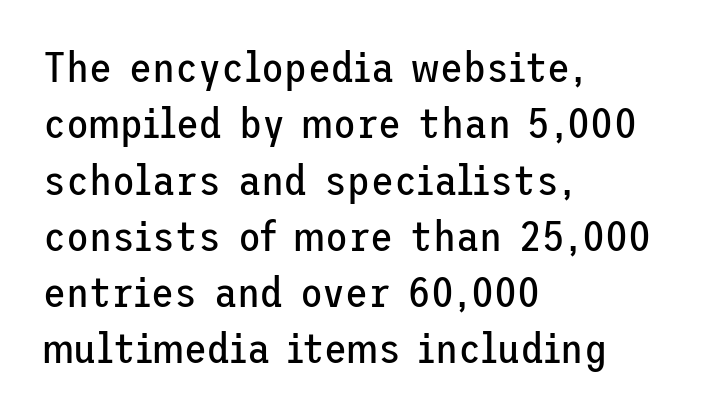
{"serif": "no", "italic": "no", "bold": "no", "weight": "regular", "width": "normal", "stroke_contrast": "low", "x_height": "medium", "underline": "no", "align": "left", "line_spacing": "normal", "line_spacing_ratio": 1.34, "letter_spacing": "normal", "letter_spacing_em": 0.0, "glyph_px": 42}
